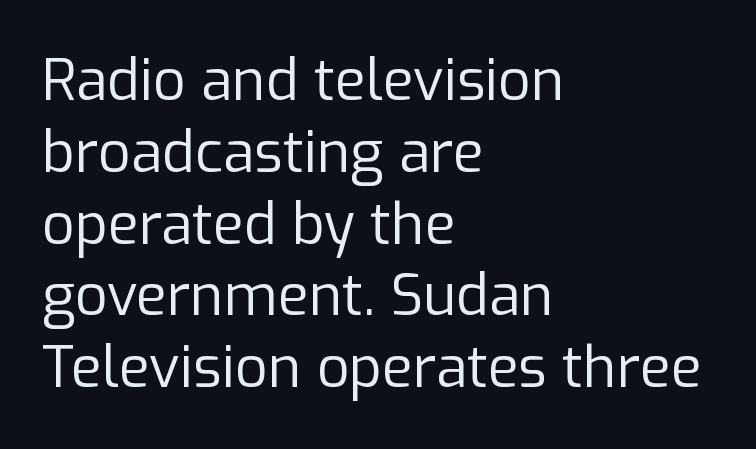
{"serif": "no", "italic": "no", "bold": "no", "weight": "regular", "width": "normal", "stroke_contrast": "low", "x_height": "medium", "monospaced": "no", "underline": "no", "align": "left", "line_spacing": "normal", "line_spacing_ratio": 1.26, "letter_spacing": "normal", "letter_spacing_em": 0.0, "glyph_px": 57}
